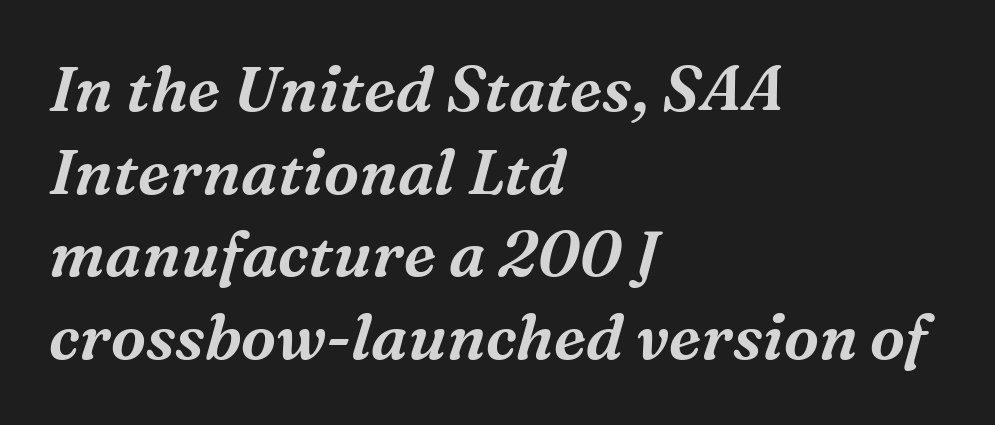
{"serif": "yes", "italic": "yes", "lean": "right", "slant_degrees": 16, "width": "normal", "stroke_contrast": "medium", "x_height": "medium", "monospaced": "no", "underline": "no", "align": "left", "line_spacing": "normal", "line_spacing_ratio": 1.31, "letter_spacing": "normal", "letter_spacing_em": 0.0, "glyph_px": 63}
